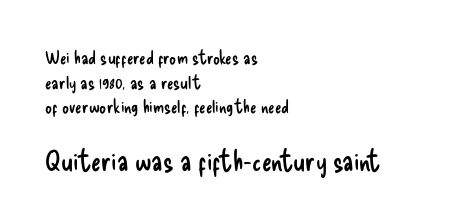
The image shows 29 px regular-weight, condensed sans-serif type, upright; set left-aligned, normal line spacing (1.3x), normal letter spacing, not underlined; the second (bottom) block is 1.53x larger; low stroke contrast and a small x-height.
